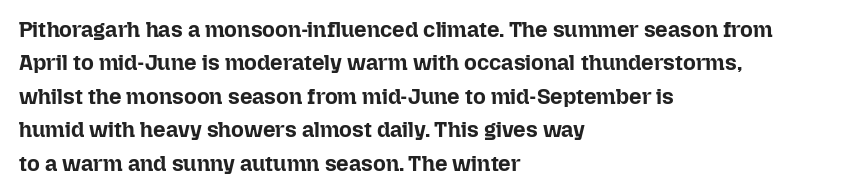
{"italic": "no", "bold": "yes", "underline": "no", "align": "left", "line_spacing": "normal", "line_spacing_ratio": 1.52, "letter_spacing": "normal", "letter_spacing_em": 0.0, "glyph_px": 22}
